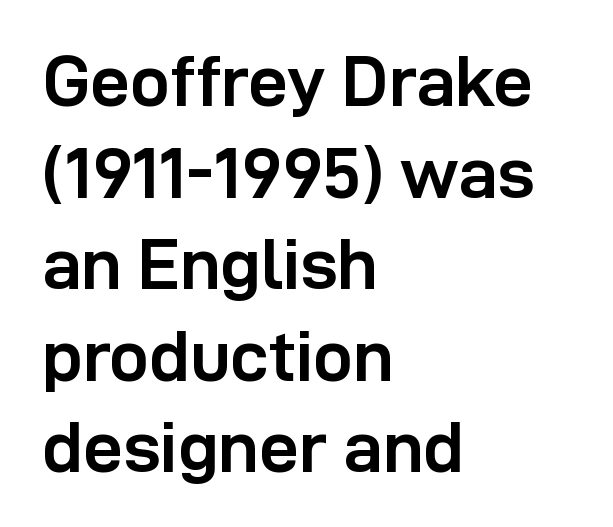
{"serif": "no", "italic": "no", "bold": "yes", "weight": "semibold", "width": "normal", "stroke_contrast": "low", "x_height": "medium", "monospaced": "no", "underline": "no", "align": "left", "line_spacing": "normal", "line_spacing_ratio": 1.29, "letter_spacing": "normal", "letter_spacing_em": 0.0, "glyph_px": 71}
